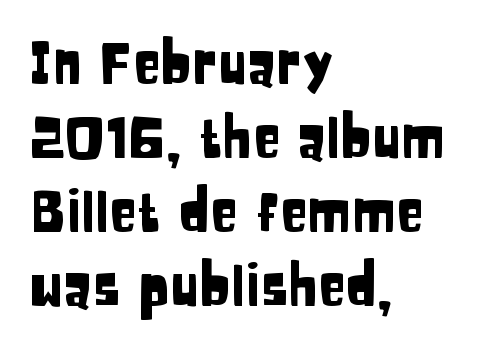
Q: Is the text italic (slanted)? A: No, it is upright.
Q: Is the typeface a serif or a sans-serif typeface? A: Sans-serif.
Q: Is the text underlined? A: No.
Q: How is the paragraph aligned? A: Left-aligned.
Q: Is the spacing between letters normal or unusually wide? A: Normal.
Q: Is the spacing between lines tight, normal or loose? A: Normal.
Q: Width (condensed, normal, or wide)? A: Condensed.
Q: Stroke contrast? A: Low.
Q: x-height? A: Large.
Q: Monospaced? A: No.
